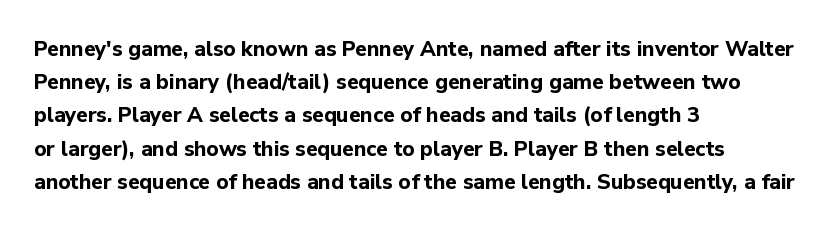
The font is running at its bold setting. Letters rest on an invisible, unmarked baseline. Students, note that the glyphs here touch the page at normal intervals. The rendering anchors every line to the left-hand side.
